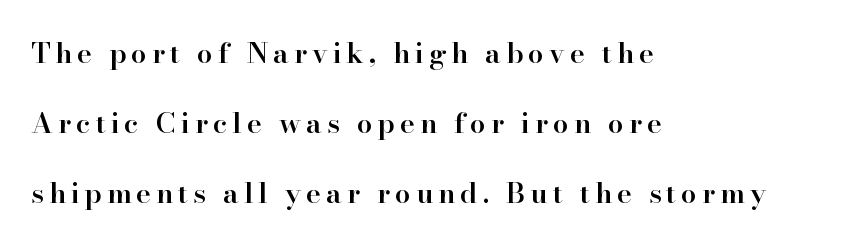
Q: Is the text bold? A: Semi-bold.
Q: Is the text italic (slanted)? A: No, it is upright.
Q: Is the typeface a serif or a sans-serif typeface? A: Serif.
Q: Is the text underlined? A: No.
Q: How is the paragraph aligned? A: Left-aligned.
Q: Is the spacing between lines tight, normal or loose? A: Loose.
Q: Width (condensed, normal, or wide)? A: Normal.
Q: Stroke contrast? A: High.
Q: x-height? A: Small.
Q: Monospaced? A: No.
